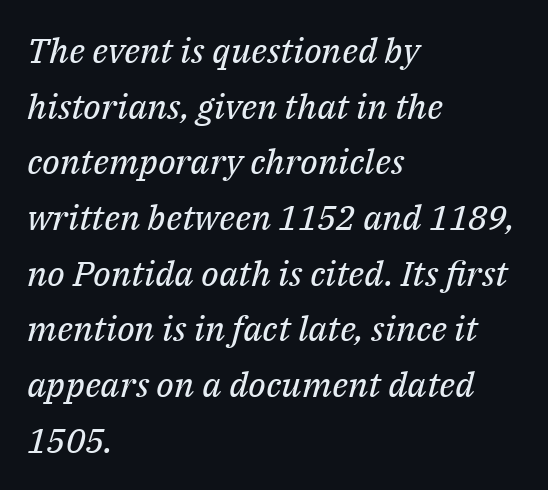
Q: Is the text bold? A: No.
Q: Is the text italic (slanted)? A: Yes, it leans right by about 14 degrees.
Q: Is the typeface a serif or a sans-serif typeface? A: Serif.
Q: Is the text underlined? A: No.
Q: How is the paragraph aligned? A: Left-aligned.
Q: Is the spacing between letters normal or unusually wide? A: Normal.
Q: Is the spacing between lines tight, normal or loose? A: Normal.
Q: Width (condensed, normal, or wide)? A: Normal.
Q: Stroke contrast? A: Medium.
Q: x-height? A: Medium.
Q: Monospaced? A: No.
